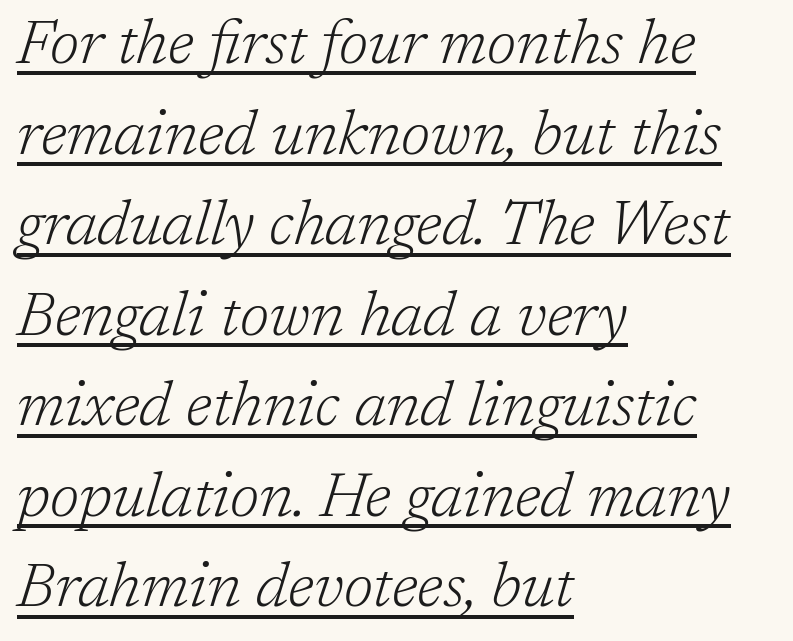
Q: Is the text bold? A: No.
Q: Is the text italic (slanted)? A: Yes, it leans right by about 17 degrees.
Q: Is the typeface a serif or a sans-serif typeface? A: Serif.
Q: Is the text underlined? A: Yes.
Q: How is the paragraph aligned? A: Left-aligned.
Q: Is the spacing between letters normal or unusually wide? A: Normal.
Q: Is the spacing between lines tight, normal or loose? A: Normal.
Q: Width (condensed, normal, or wide)? A: Normal.
Q: Stroke contrast? A: Low.
Q: x-height? A: Medium.
Q: Monospaced? A: No.
